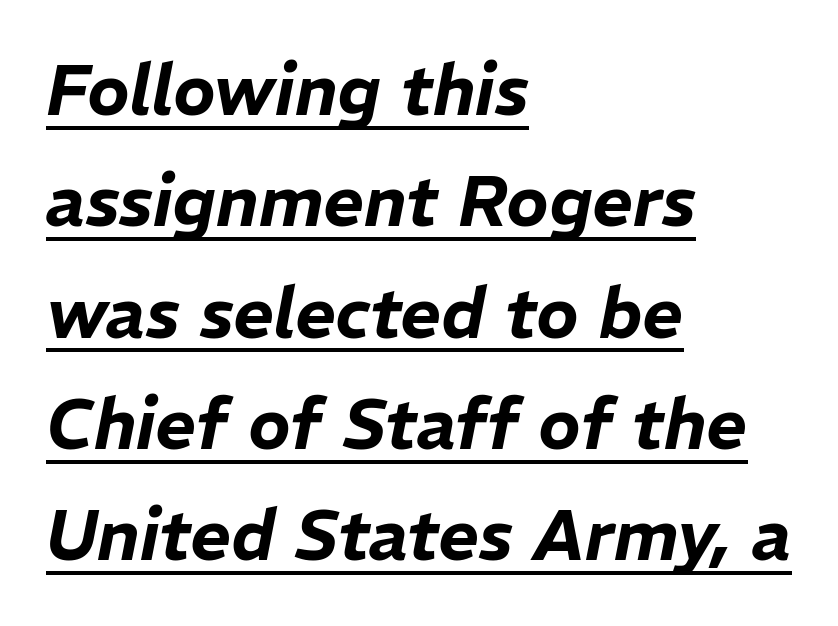
The text block is weighted toward the left margin, trailing off unevenly rightward. A normal amount of white space separates one row of letters from the next. Compared with ordinary roman type, these characters are visibly tilted. Every word sits above its own underline. What stands out about the letter spacing? Nothing — it is the standard amount. Note the varied advance widths — an 'i' is clearly narrower than an 'm'.
